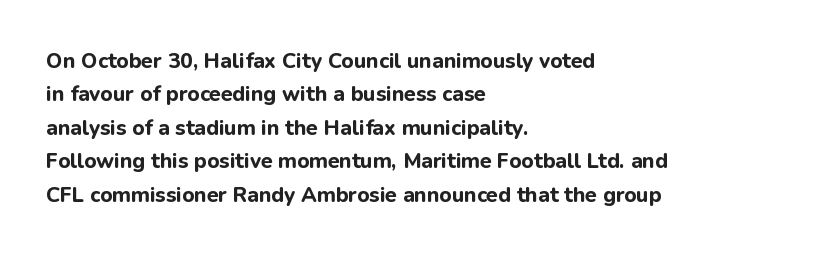
Q: Is the text bold? A: Yes.
Q: Is the text italic (slanted)? A: No, it is upright.
Q: Is the text underlined? A: No.
Q: How is the paragraph aligned? A: Left-aligned.
Q: Is the spacing between letters normal or unusually wide? A: Normal.
Q: Is the spacing between lines tight, normal or loose? A: Normal.
